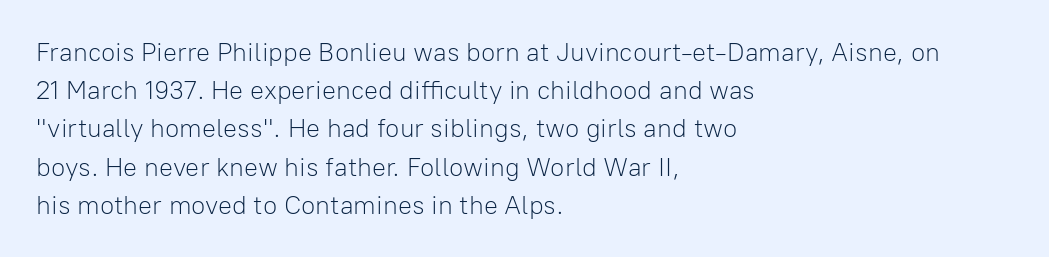
The image shows 26 px text type, upright; set left-aligned, normal line spacing (1.47x), normal letter spacing, not underlined.
